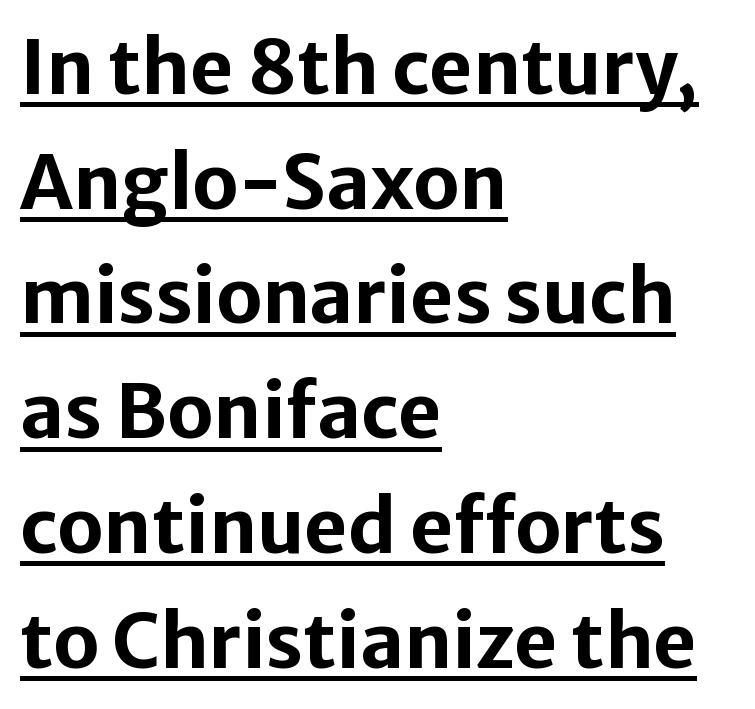
{"serif": "no", "italic": "no", "bold": "yes", "weight": "bold", "width": "normal", "stroke_contrast": "low", "x_height": "medium", "monospaced": "no", "underline": "yes", "align": "left", "line_spacing": "normal", "line_spacing_ratio": 1.53, "letter_spacing": "normal", "letter_spacing_em": 0.0, "glyph_px": 75}
